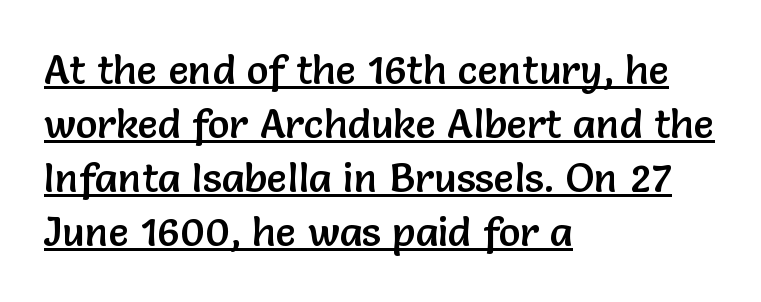
{"serif": "no", "italic": "no", "width": "normal", "stroke_contrast": "low", "x_height": "medium", "monospaced": "no", "underline": "yes", "align": "left", "line_spacing": "normal", "line_spacing_ratio": 1.32, "letter_spacing": "normal", "letter_spacing_em": 0.0, "glyph_px": 41}
